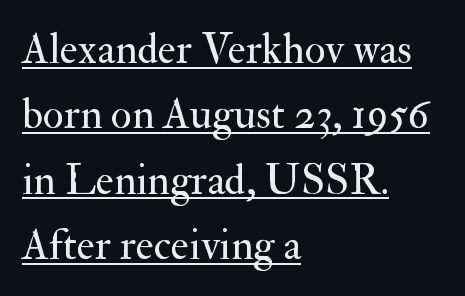
{"serif": "yes", "italic": "no", "bold": "no", "weight": "regular", "width": "normal", "stroke_contrast": "medium", "x_height": "small", "monospaced": "no", "underline": "yes", "align": "left", "line_spacing": "normal", "line_spacing_ratio": 1.52, "letter_spacing": "normal", "letter_spacing_em": 0.0, "glyph_px": 43}
